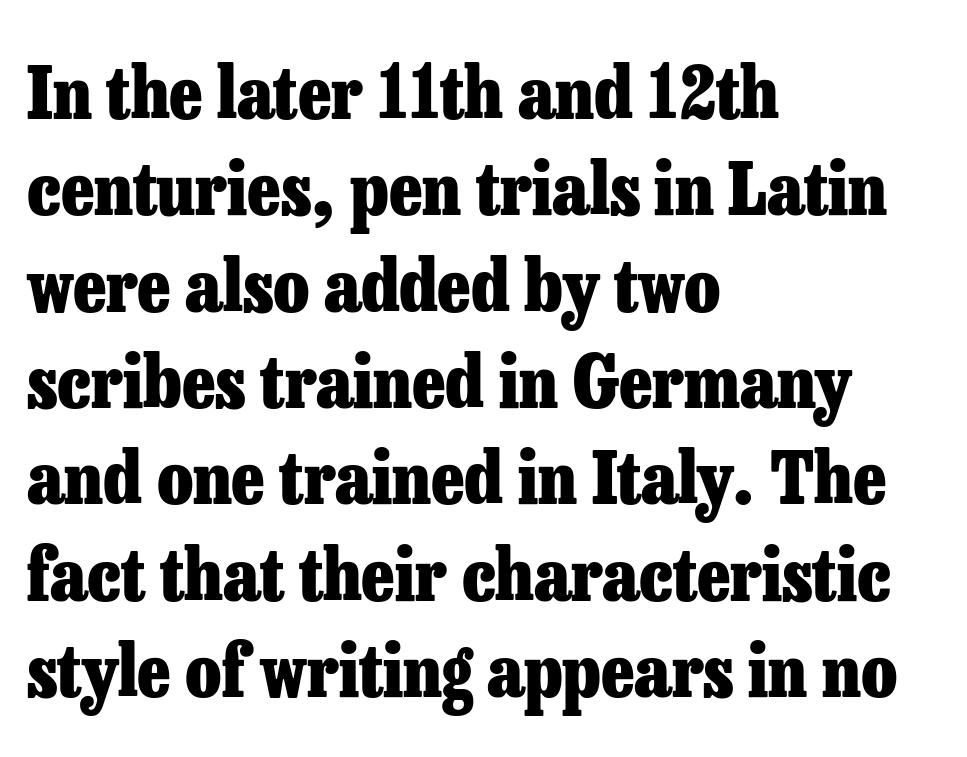
These lines carry a lot of weight — the face is fully bold. This rendering leaves character spacing at its baseline value. The face used here is proportionally spaced, like ordinary book or web type. Decoration check: the copy has no underline.
